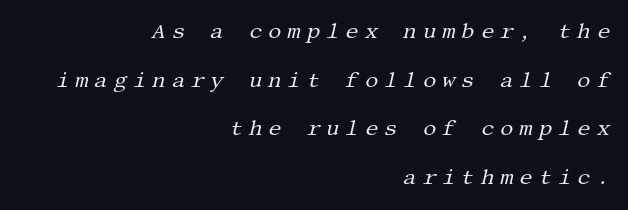
The area under the type is left untouched. The lines are quadded right. Think standard paragraph weight, or any step lighter than that. Here the glyphs are tracked loosely, breaking word shapes into spaced letters.
